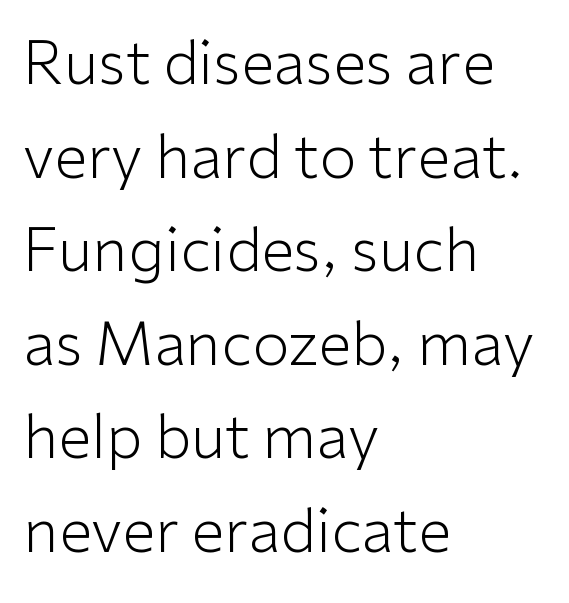
Q: Is the text bold? A: No.
Q: Is the text italic (slanted)? A: No, it is upright.
Q: Is the typeface a serif or a sans-serif typeface? A: Sans-serif.
Q: Is the text underlined? A: No.
Q: How is the paragraph aligned? A: Left-aligned.
Q: Is the spacing between letters normal or unusually wide? A: Normal.
Q: Is the spacing between lines tight, normal or loose? A: Normal.
Q: Width (condensed, normal, or wide)? A: Normal.
Q: Stroke contrast? A: Low.
Q: x-height? A: Medium.
Q: Monospaced? A: No.
